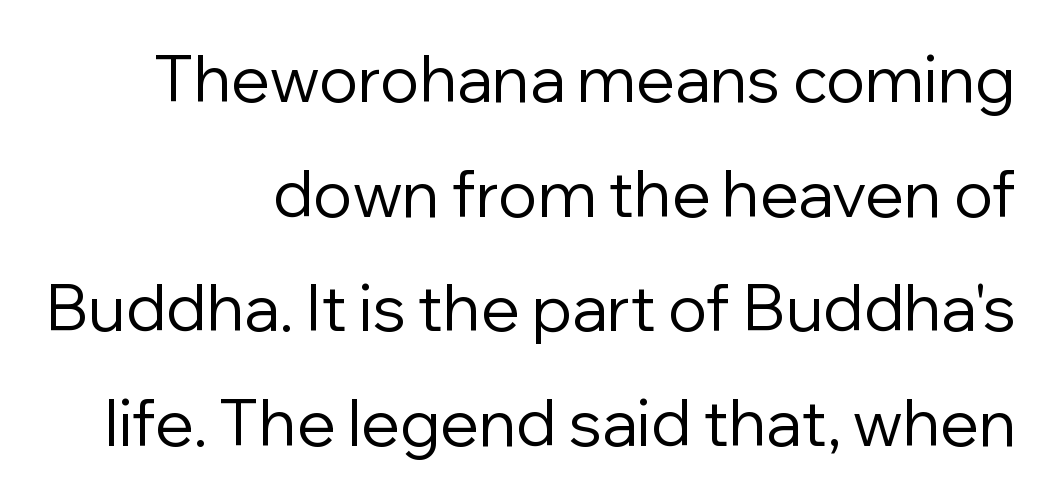
The type is set solid horizontally, with unmodified tracking. This sample has the flowing, uneven cadence of proportional lettering. The foot of each line stays bare and open. Italic? Not at all — the glyphs are vertical.
